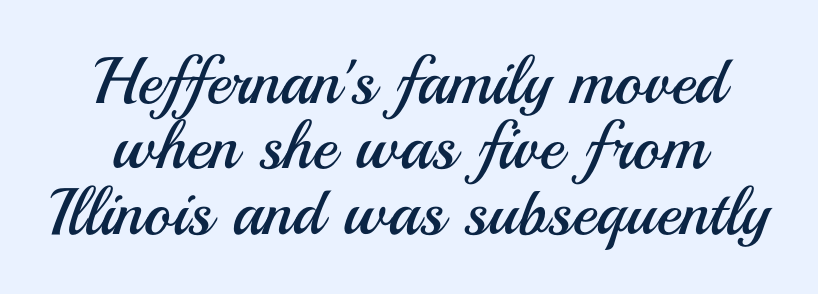
The strip under each line holds only bare page. Heft: none added — not bold. Each letter keeps its own natural width here, so spacing adapts to shape.
